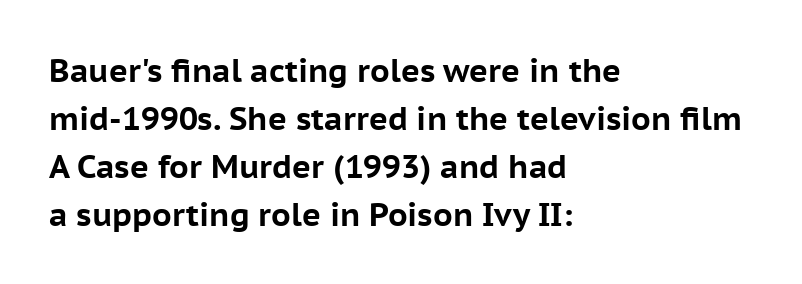
It's the straight-up-and-down kind of type. Tracking value appears to be zero — textbook default spacing. Regarding leading, the lines here are spaced in the standard way. The string is rendered with underlining switched off.
